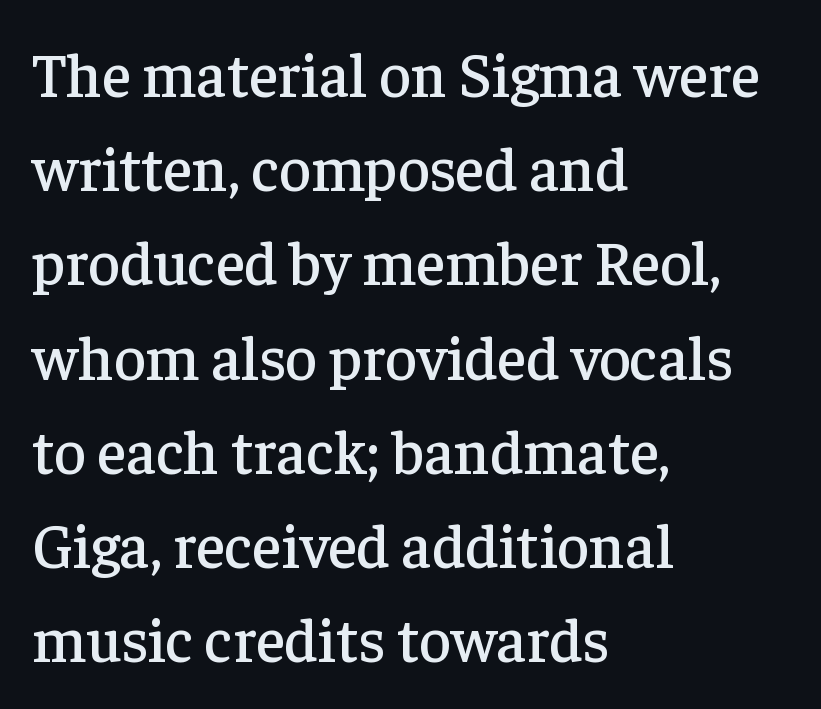
The image shows 62 px serif type, upright; set left-aligned, normal line spacing (1.52x), normal letter spacing, not underlined; low stroke contrast and a medium x-height.
